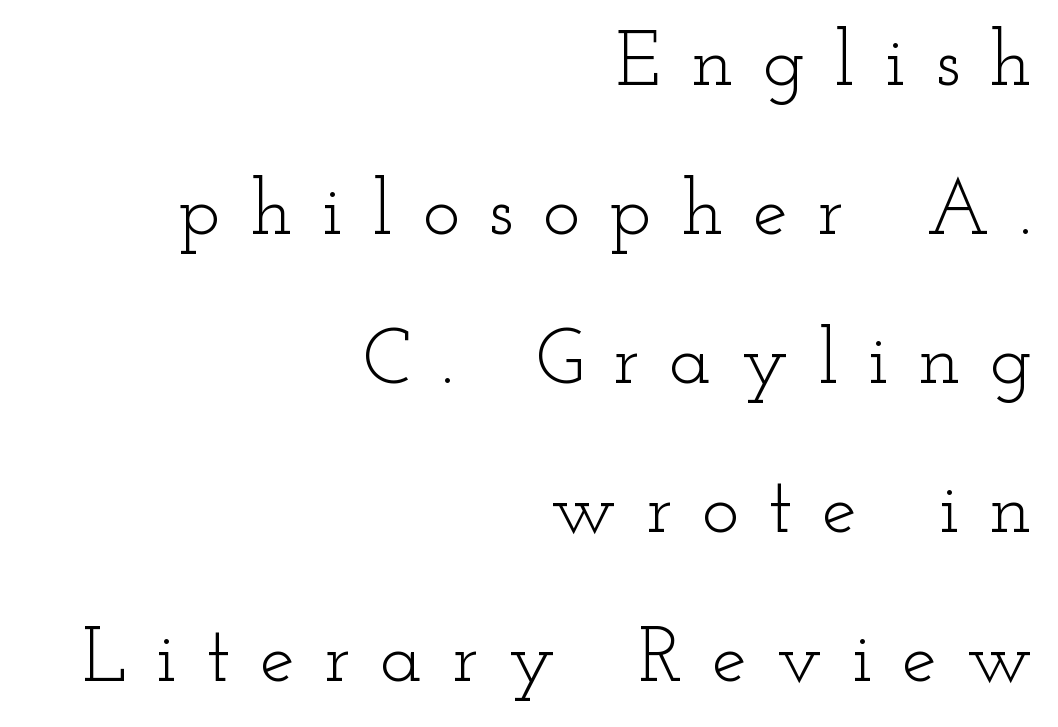
{"serif": "yes", "italic": "no", "bold": "no", "weight": "light", "width": "wide", "stroke_contrast": "low", "x_height": "small", "monospaced": "no", "underline": "no", "align": "right", "line_spacing": "loose", "line_spacing_ratio": 1.91, "letter_spacing": "wide", "letter_spacing_em": 0.38, "glyph_px": 78}
